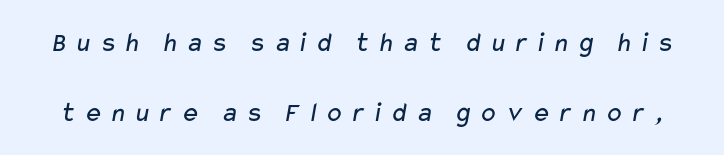
{"serif": "no", "bold": "no", "weight": "regular", "width": "wide", "stroke_contrast": "low", "x_height": "medium", "monospaced": "no", "underline": "no", "line_spacing": "loose", "line_spacing_ratio": 2.5, "letter_spacing": "wide", "letter_spacing_em": 0.24, "glyph_px": 28}
